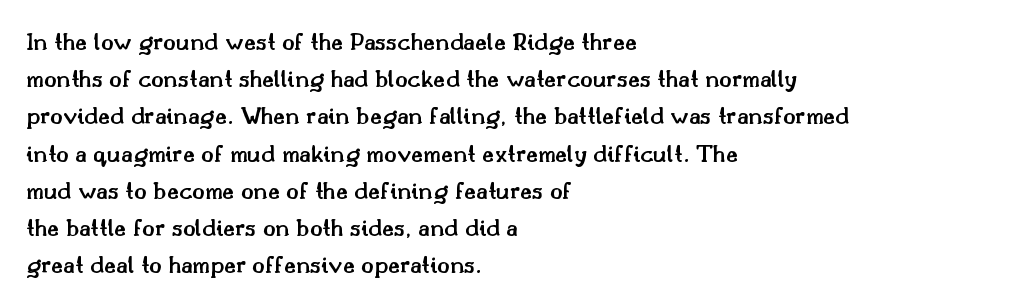
The image shows 26 px text type, upright; set left-aligned, normal line spacing (1.43x), normal letter spacing, not underlined.
